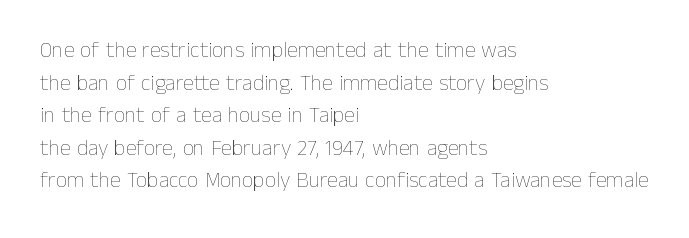
Rows of type keep a routine distance in the vertical direction. The space beneath each line is pristine and unruled. Which margin do the lines hug? The left one — the right edge is uneven. The letterforms sit shoulder to shoulder at normal distance.
